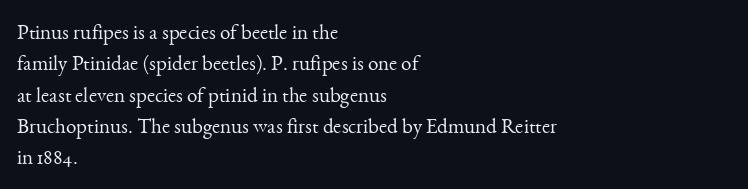
Q: Is the text bold? A: No.
Q: Is the text italic (slanted)? A: No, it is upright.
Q: Is the text underlined? A: No.
Q: How is the paragraph aligned? A: Left-aligned.
Q: Is the spacing between letters normal or unusually wide? A: Normal.
Q: Is the spacing between lines tight, normal or loose? A: Normal.
